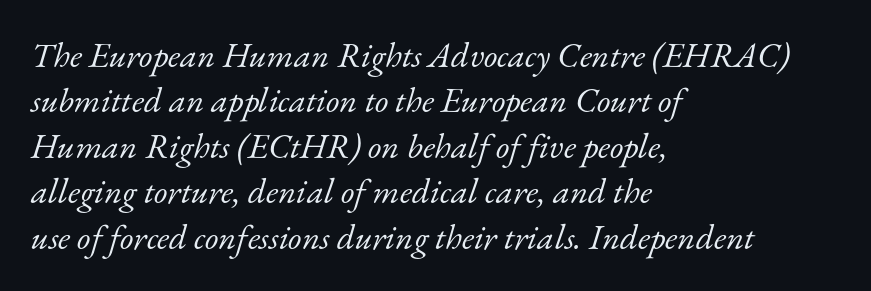
Q: Is the text bold? A: No.
Q: Is the text italic (slanted)? A: Yes, it leans right by about 17 degrees.
Q: Is the typeface a serif or a sans-serif typeface? A: Serif.
Q: Is the text underlined? A: No.
Q: How is the paragraph aligned? A: Left-aligned.
Q: Is the spacing between letters normal or unusually wide? A: Normal.
Q: Is the spacing between lines tight, normal or loose? A: Normal.
Q: Width (condensed, normal, or wide)? A: Normal.
Q: Stroke contrast? A: Low.
Q: x-height? A: Small.
Q: Monospaced? A: No.
